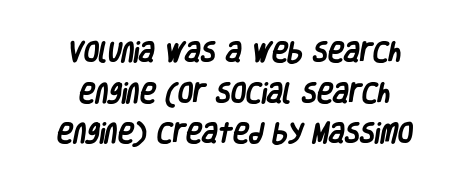
The font is running at its bold setting. This rendering features lettering with no underline. Here the glyphs are tracked normally, forming tight word shapes.
